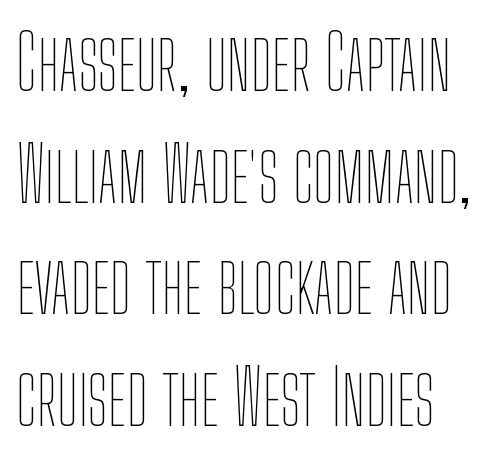
The image shows 76 px thin, condensed type, upright; set left-aligned, normal line spacing (1.47x), normal letter spacing, not underlined; low stroke contrast and a medium x-height.
